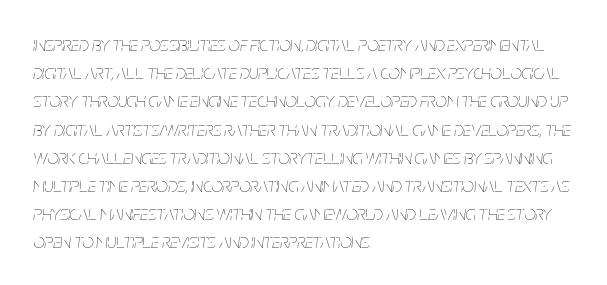
Quick note: underline off. This sample is left-justified, so line endings fall wherever the words run out. Normally led — the rows are evenly, conventionally spaced. Letter spacing: default.
